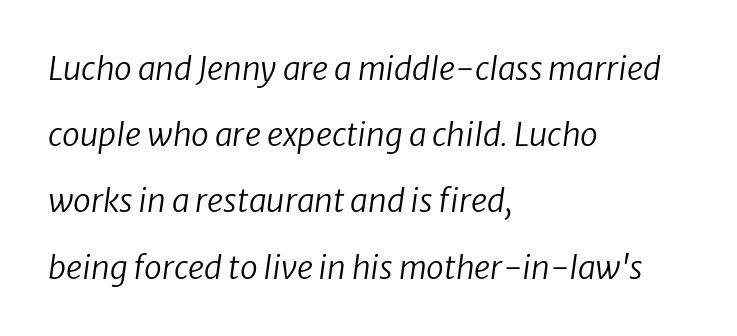
Character widths vary here, with narrow letters taking less room than wide ones. Italic? Definitely — the glyphs are oblique. Nothing unusual about the tracking: characters are spaced as the font intends. The block of text is sparse from top to bottom, with ample space between rows. Descender tails drop into unmarked territory. Unbolded letterforms with no extra heft.
